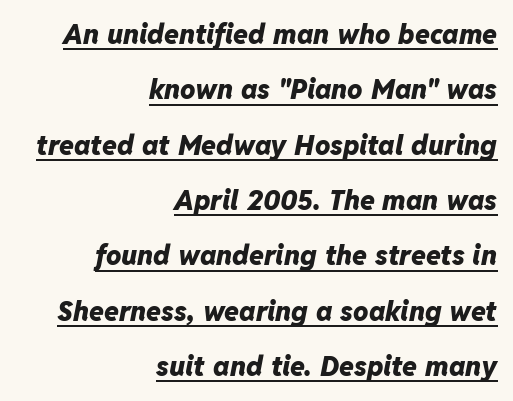
The paragraph shown leans on its right margin. The gaps between neighbouring characters are ordinary and unremarkable. Every character sits at an angle, as italics do. Loosely led — the rows are spread out.
